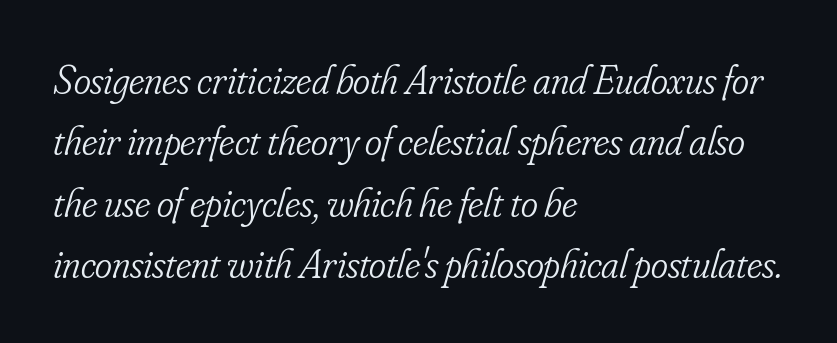
The image shows 41 px light, condensed serif type, italic (leaning right); set left-aligned, normal line spacing (1.5x), normal letter spacing, not underlined; low stroke contrast and a small x-height.
